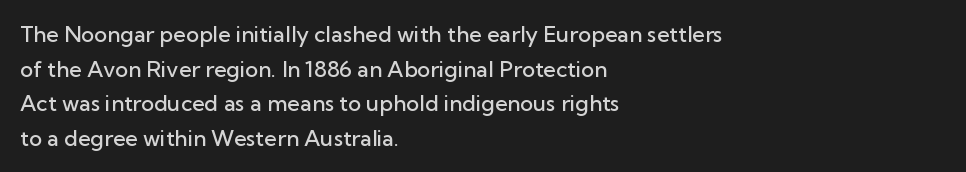
The font's upright variant was chosen for this text. Is the letter spacing exaggerated? No — it looks like the ordinary default. The face used here is a semibold: visibly heavier than regular, lighter than bold. Students, observe: this is what conventionally led text looks like. Every row of glyphs begins at an identical x-position on the left. Words float on clear page, feet unadorned.
